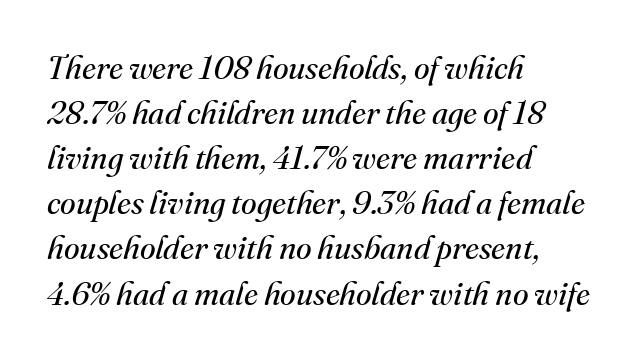
{"serif": "yes", "italic": "yes", "lean": "right", "slant_degrees": 16, "bold": "no", "weight": "regular", "width": "normal", "stroke_contrast": "medium", "x_height": "small", "monospaced": "no", "underline": "no", "align": "left", "line_spacing": "normal", "line_spacing_ratio": 1.41, "letter_spacing": "normal", "letter_spacing_em": 0.0, "glyph_px": 32}
